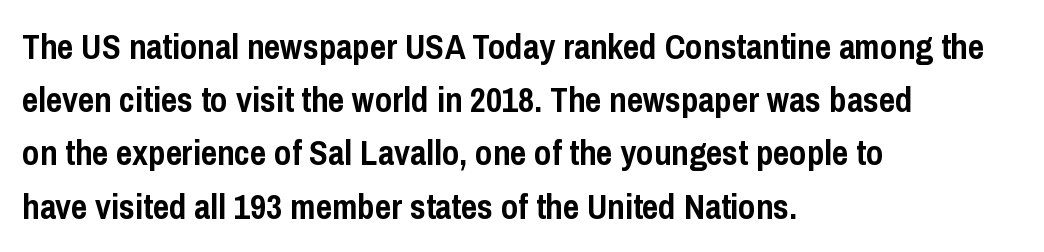
The image shows 35 px semibold, condensed sans-serif type, upright; set left-aligned, normal line spacing (1.52x), normal letter spacing, not underlined; low stroke contrast and a medium x-height.
